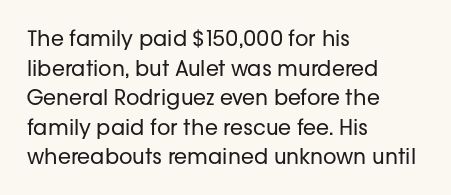
Quick note: underline off. Do the letters lean? They stand straight. The text block is weighted toward the left margin, trailing off unevenly rightward. This rendering leaves character spacing at its baseline value. Vertical spacing — default.
